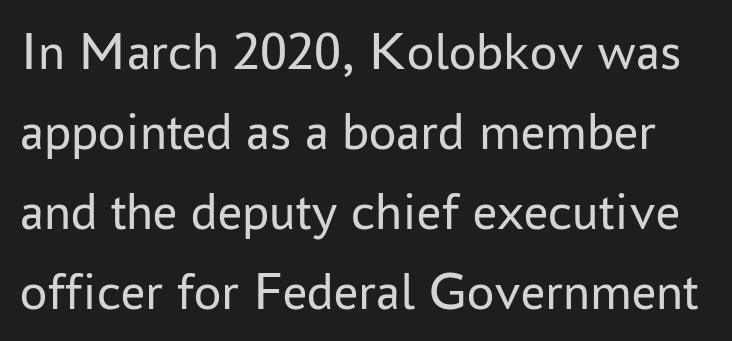
The image shows 54 px regular-weight sans-serif type, upright; set normal line spacing (1.48x), normal letter spacing, not underlined; low stroke contrast and a medium x-height.
